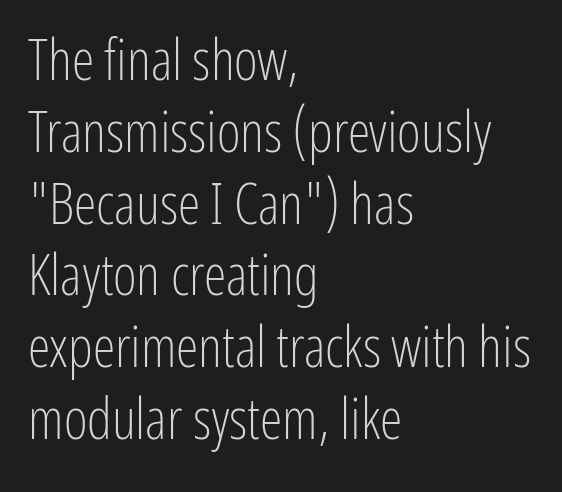
Q: Is the text bold? A: No.
Q: Is the text italic (slanted)? A: No, it is upright.
Q: Is the typeface a serif or a sans-serif typeface? A: Sans-serif.
Q: Is the text underlined? A: No.
Q: How is the paragraph aligned? A: Left-aligned.
Q: Is the spacing between letters normal or unusually wide? A: Normal.
Q: Is the spacing between lines tight, normal or loose? A: Normal.
Q: Width (condensed, normal, or wide)? A: Condensed.
Q: Stroke contrast? A: Low.
Q: x-height? A: Medium.
Q: Monospaced? A: No.
